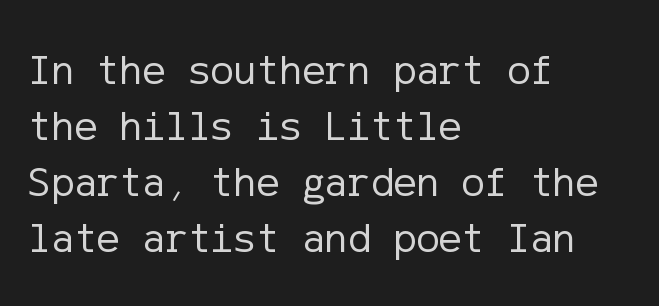
Q: Is the text bold? A: No.
Q: Is the text italic (slanted)? A: No, it is upright.
Q: Is the typeface a serif or a sans-serif typeface? A: Sans-serif.
Q: Is the text underlined? A: No.
Q: How is the paragraph aligned? A: Left-aligned.
Q: Is the spacing between letters normal or unusually wide? A: Normal.
Q: Is the spacing between lines tight, normal or loose? A: Normal.
Q: Width (condensed, normal, or wide)? A: Normal.
Q: Stroke contrast? A: Low.
Q: x-height? A: Medium.
